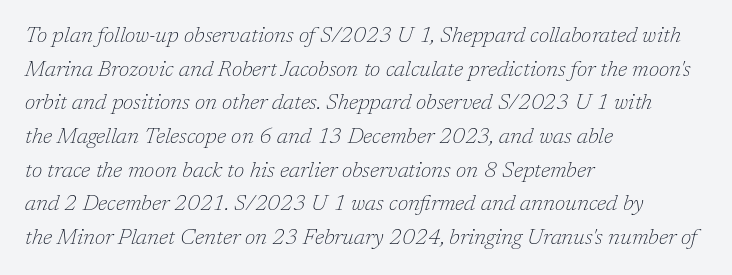
How are the letters spaced? Ordinarily, with no added tracking. Ink coverage per letter is moderate at most. The glyphs are unaccompanied by any horizontal stroke below them. Evenly set lines give the paragraph a standard silhouette. Rendered with sloped, italic letterforms.
